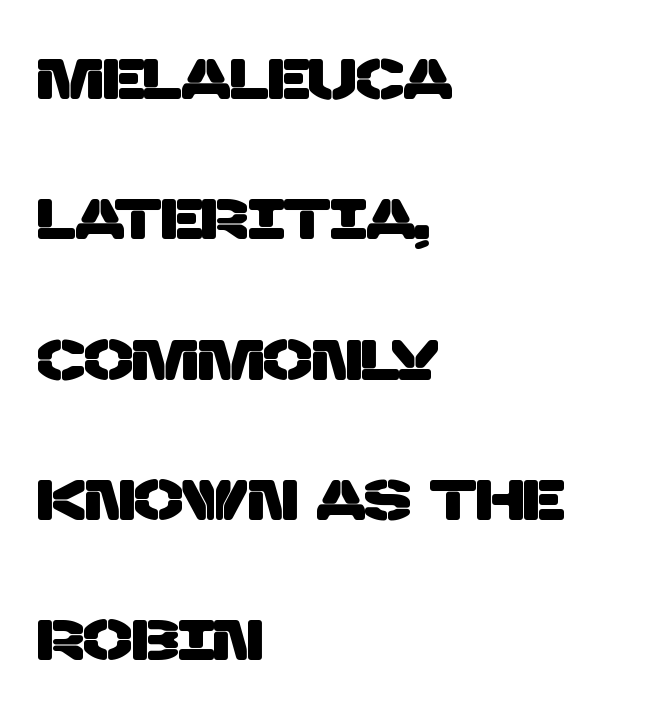
Q: Is the typeface a serif or a sans-serif typeface? A: Sans-serif.
Q: Is the text underlined? A: No.
Q: How is the paragraph aligned? A: Left-aligned.
Q: Is the spacing between letters normal or unusually wide? A: Normal.
Q: Is the spacing between lines tight, normal or loose? A: Loose.
Q: Width (condensed, normal, or wide)? A: Normal.
Q: Stroke contrast? A: Low.
Q: x-height? A: Large.
Q: Monospaced? A: No.
